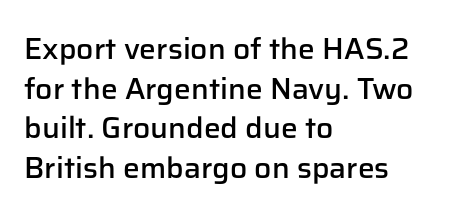
Does the leading feel generous? No, just average. Every letter is mildly thick-stroked: semibold rather than bold. Looks like regular typesetting: each glyph gets only the width it needs. The face used here is rendered with its standard letterfit. Typographically, this falls in the sans-serif category. Quick note: underline off.
